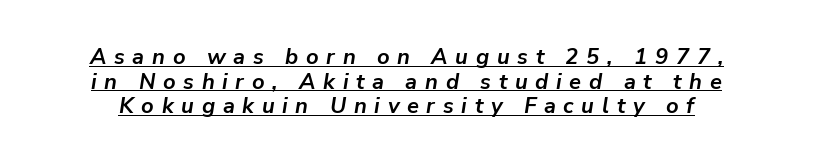
How are the letters spaced? Widely, with obvious added tracking. Has an underline been added? It has. These lines carry a lot of weight — the face is fully bold. The font's italic variant was chosen for this text. Is there much room between lines? No — they nearly touch.
